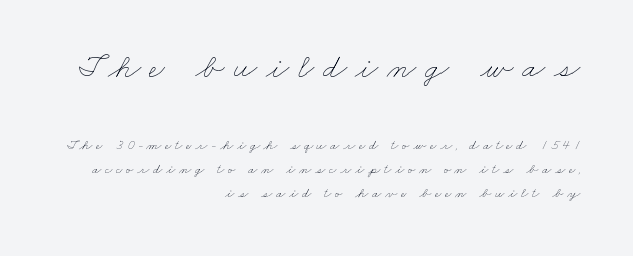
Q: Is the text bold? A: No.
Q: Is the text underlined? A: No.
Q: How is the paragraph aligned? A: Right-aligned.
Q: Is the spacing between letters normal or unusually wide? A: Unusually wide.
Q: Which block of text is set in a larger size, the first (top) or the second (bottom)? A: The first (top) one.
Q: Width (condensed, normal, or wide)? A: Wide.
Q: Stroke contrast? A: Low.
Q: x-height? A: Small.
Q: Monospaced? A: No.
